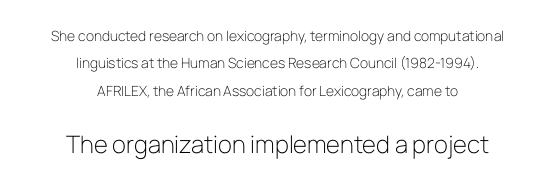
Characters follow at the spacing the type designer built in. Horizontal bands of white between lines are thick stripes. Every row of glyphs is offset so its center matches the block's center. Unlike italic type, these characters show no tilt at all. Unbolded letterforms with no extra heft.
